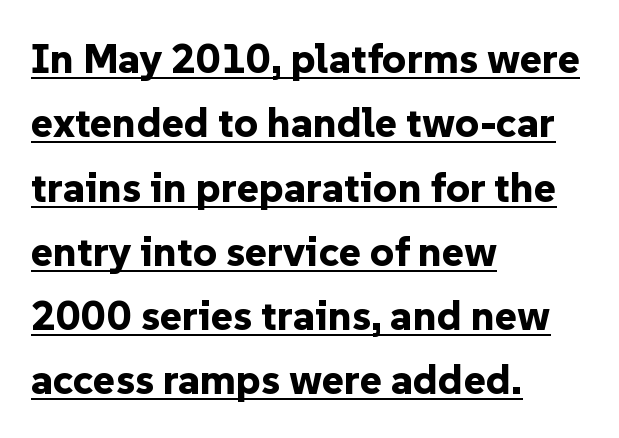
The image shows 42 px bold sans-serif type, upright; set left-aligned, normal line spacing (1.53x), normal letter spacing, underlined; low stroke contrast and a medium x-height.
